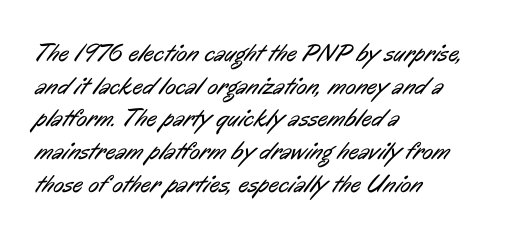
Q: Is the text bold? A: No.
Q: Is the text underlined? A: No.
Q: How is the paragraph aligned? A: Left-aligned.
Q: Is the spacing between letters normal or unusually wide? A: Normal.
Q: Is the spacing between lines tight, normal or loose? A: Normal.
